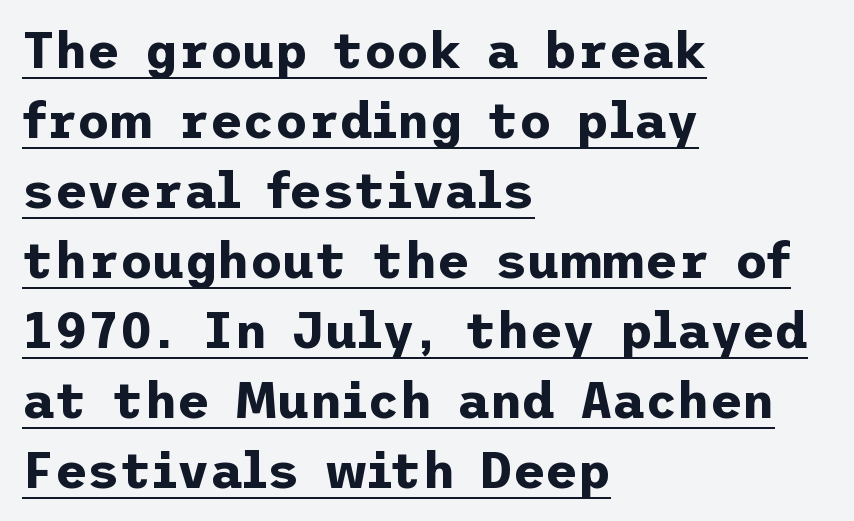
The image shows 50 px bold sans-serif type, upright; set left-aligned, normal line spacing (1.4x), normal letter spacing, underlined; low stroke contrast and a medium x-height.
